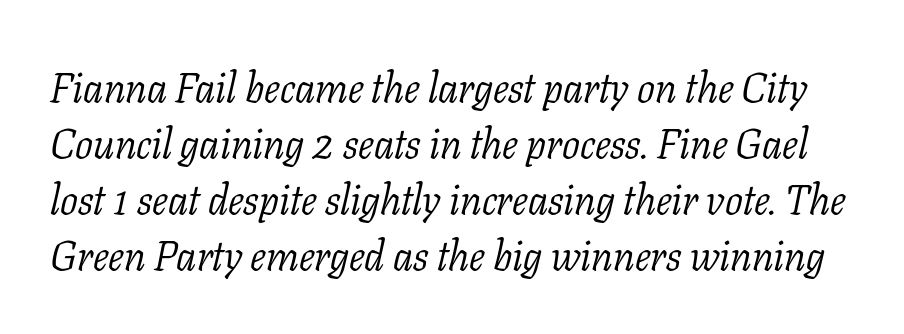
{"serif": "yes", "italic": "yes", "lean": "right", "slant_degrees": 11, "bold": "no", "weight": "light", "width": "normal", "stroke_contrast": "low", "x_height": "medium", "monospaced": "no", "underline": "no", "line_spacing": "normal", "line_spacing_ratio": 1.33, "letter_spacing": "normal", "letter_spacing_em": 0.0, "glyph_px": 42}
